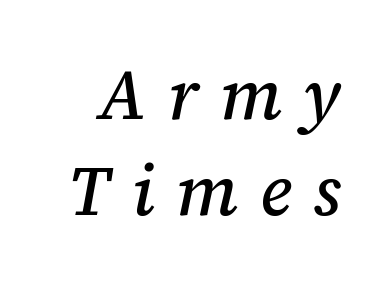
{"serif": "yes", "italic": "yes", "lean": "right", "slant_degrees": 12, "width": "normal", "stroke_contrast": "medium", "x_height": "medium", "monospaced": "no", "underline": "no", "line_spacing": "normal", "line_spacing_ratio": 1.37, "letter_spacing": "wide", "letter_spacing_em": 0.31, "glyph_px": 70}
